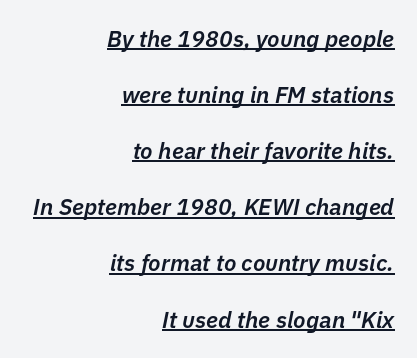
Q: Is the text bold? A: Semi-bold.
Q: Is the text italic (slanted)? A: Yes, it leans right by about 11 degrees.
Q: Is the text underlined? A: Yes.
Q: How is the paragraph aligned? A: Right-aligned.
Q: Is the spacing between letters normal or unusually wide? A: Normal.
Q: Is the spacing between lines tight, normal or loose? A: Loose.
